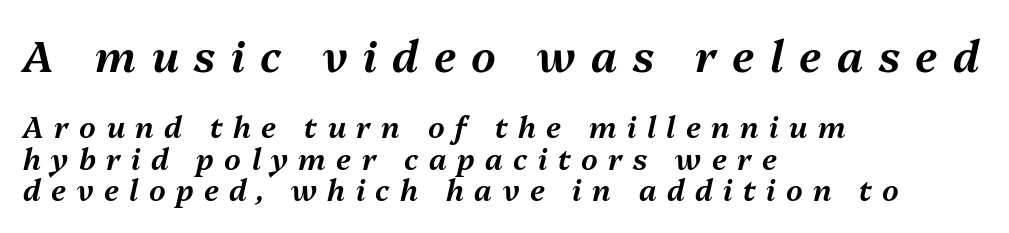
{"italic": "yes", "lean": "right", "slant_degrees": 13, "width": "normal", "stroke_contrast": "medium", "x_height": "medium", "monospaced": "no", "underline": "no", "align": "left", "line_spacing": "tight", "line_spacing_ratio": 1.1, "letter_spacing": "wide", "letter_spacing_em": 0.36, "larger_block": "first", "size_ratio": 1.48, "glyph_px": 43}
